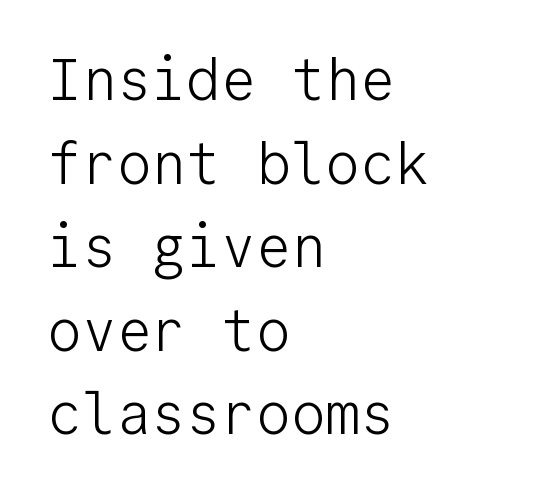
Q: Is the text bold? A: No.
Q: Is the text italic (slanted)? A: No, it is upright.
Q: Is the typeface a serif or a sans-serif typeface? A: Sans-serif.
Q: Is the text underlined? A: No.
Q: How is the paragraph aligned? A: Left-aligned.
Q: Is the spacing between letters normal or unusually wide? A: Normal.
Q: Is the spacing between lines tight, normal or loose? A: Normal.
Q: Width (condensed, normal, or wide)? A: Normal.
Q: Stroke contrast? A: Low.
Q: x-height? A: Medium.
Q: Monospaced? A: Yes.
